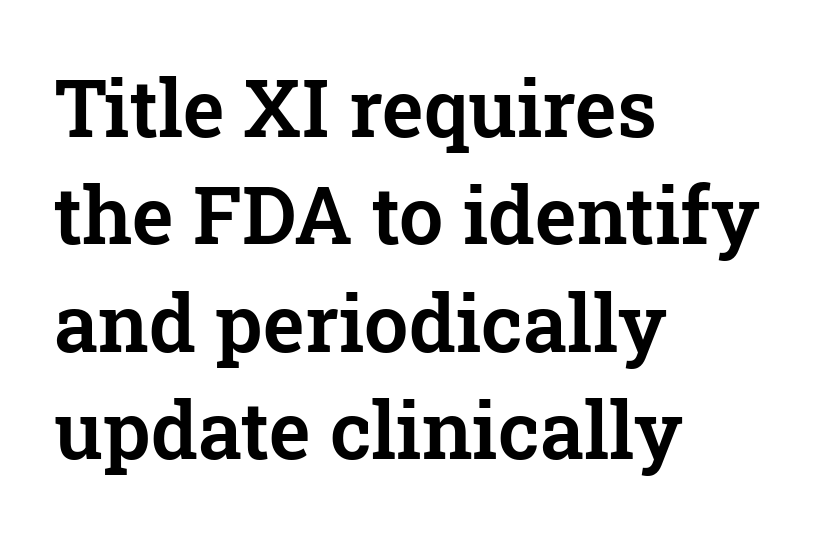
Q: Is the text italic (slanted)? A: No, it is upright.
Q: Is the typeface a serif or a sans-serif typeface? A: Serif.
Q: Is the text underlined? A: No.
Q: How is the paragraph aligned? A: Left-aligned.
Q: Is the spacing between letters normal or unusually wide? A: Normal.
Q: Is the spacing between lines tight, normal or loose? A: Normal.
Q: Width (condensed, normal, or wide)? A: Normal.
Q: Stroke contrast? A: Low.
Q: x-height? A: Medium.
Q: Monospaced? A: No.
